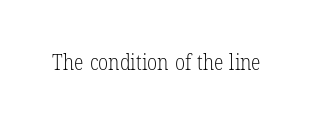
The space directly below the letters is spotless. Quick note: not italic, upright. The line texture is even and compact thanks to regular tracking. These glyphs show unthickened strokes, regular width or finer.
